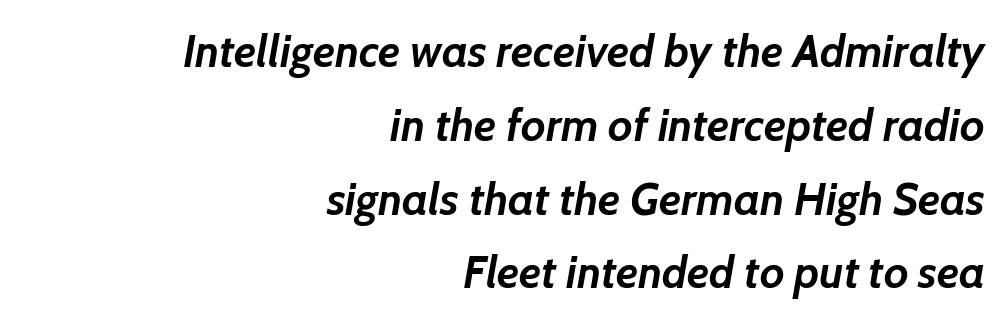
Q: Is the text bold? A: Yes.
Q: Is the text italic (slanted)? A: Yes, it leans right by about 7 degrees.
Q: Is the text underlined? A: No.
Q: How is the paragraph aligned? A: Right-aligned.
Q: Is the spacing between letters normal or unusually wide? A: Normal.
Q: Is the spacing between lines tight, normal or loose? A: Normal.
Q: Width (condensed, normal, or wide)? A: Normal.
Q: Stroke contrast? A: Low.
Q: x-height? A: Medium.
Q: Monospaced? A: No.
